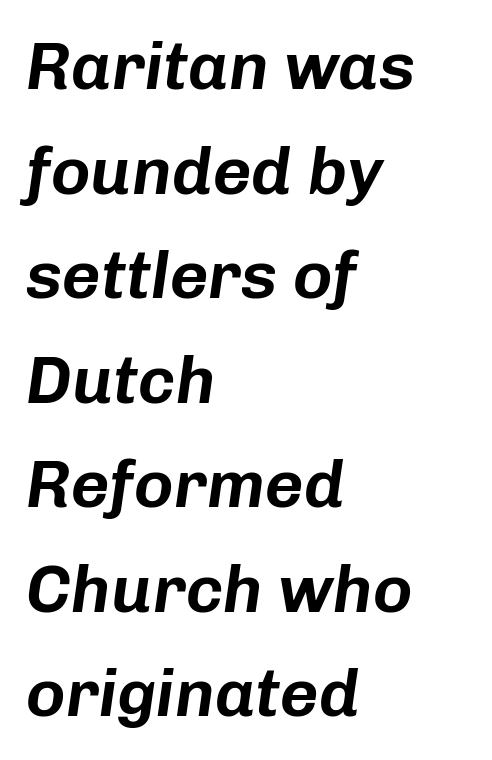
Q: Is the text italic (slanted)? A: Yes, it leans right by about 8 degrees.
Q: Is the text underlined? A: No.
Q: How is the paragraph aligned? A: Left-aligned.
Q: Is the spacing between letters normal or unusually wide? A: Normal.
Q: Is the spacing between lines tight, normal or loose? A: Normal.
Q: Width (condensed, normal, or wide)? A: Normal.
Q: Stroke contrast? A: Low.
Q: x-height? A: Medium.
Q: Monospaced? A: No.
